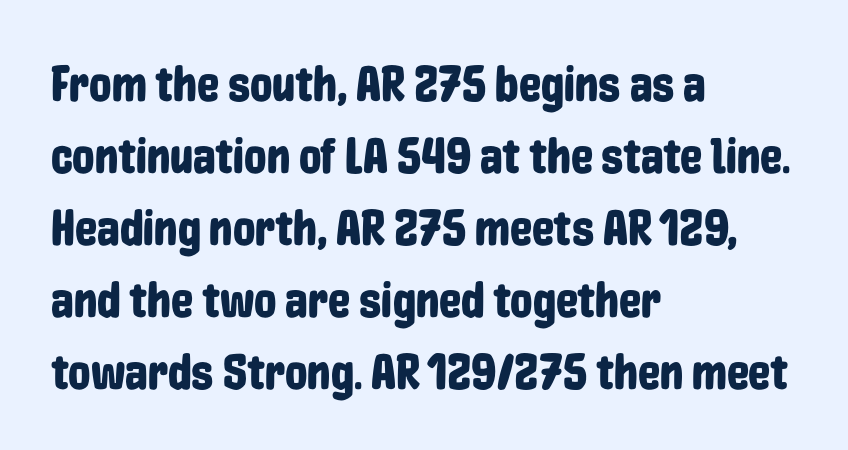
The face used here is rendered with its standard letterfit. The glyphs are unaccompanied by any horizontal stroke below them. Characters remain perfectly vertical along every line. Leftover space on each line is placed entirely after the last word. Each new line begins a customary step beneath the previous one.
